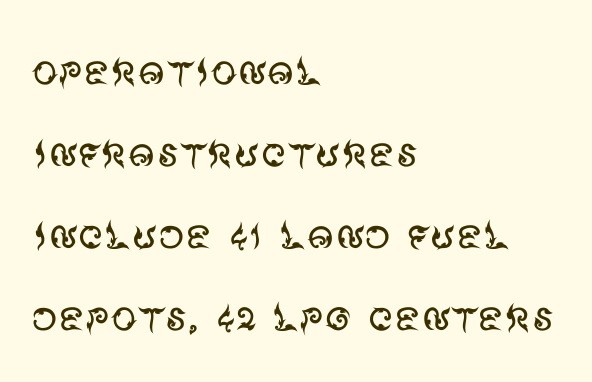
The image shows 52 px regular-weight sans-serif type, upright; set left-aligned, normal line spacing (1.58x), normal letter spacing, not underlined; medium stroke contrast and a large x-height.
